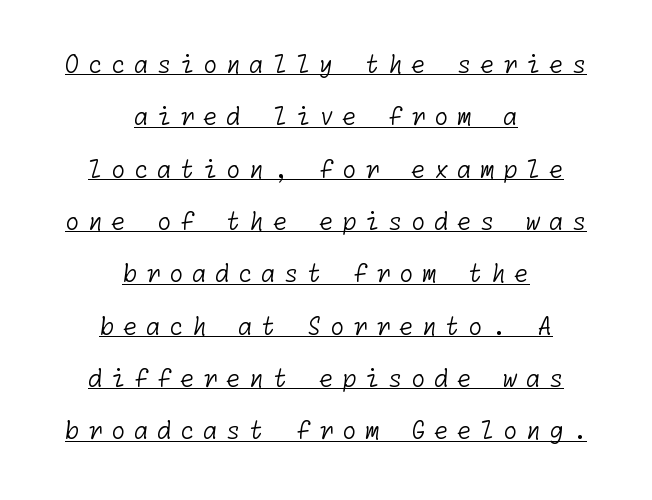
Glance below the letters and you will spot a drawn line. Counters stay open thanks to moderate or lighter strokes. The rendering inserts visible extra space after every character. What's the leading like? Stretched, with rows far apart. The paragraph has two soft edges and a firm central axis.
